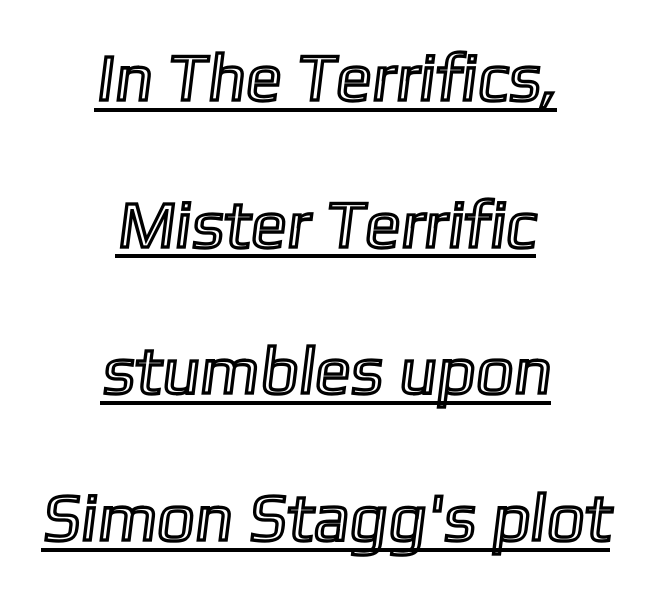
{"width": "normal", "x_height": "medium", "monospaced": "no", "underline": "yes", "align": "center", "line_spacing": "loose", "line_spacing_ratio": 2.19, "letter_spacing": "normal", "letter_spacing_em": 0.0, "glyph_px": 67}
